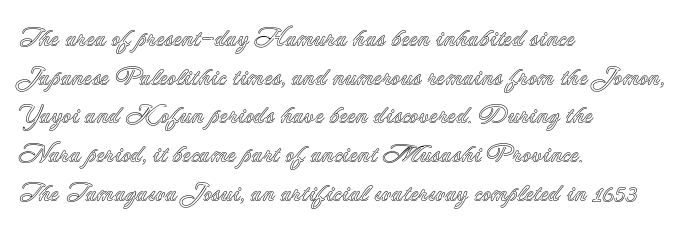
Inter-character spacing is left at the font's built-in metrics. Quick note: underline off. Horizontal alignment here is leftward, the default for most running prose. Line spacing here is normal.
